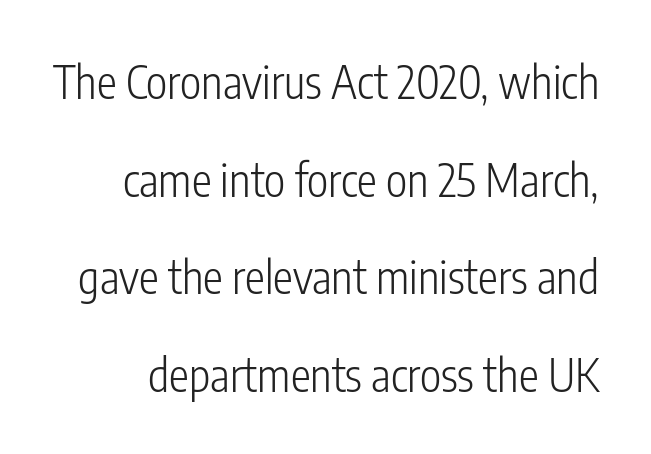
{"serif": "no", "italic": "no", "bold": "no", "weight": "light", "width": "condensed", "stroke_contrast": "low", "x_height": "medium", "monospaced": "no", "underline": "no", "line_spacing": "loose", "line_spacing_ratio": 2.17, "letter_spacing": "normal", "letter_spacing_em": 0.0, "glyph_px": 45}
